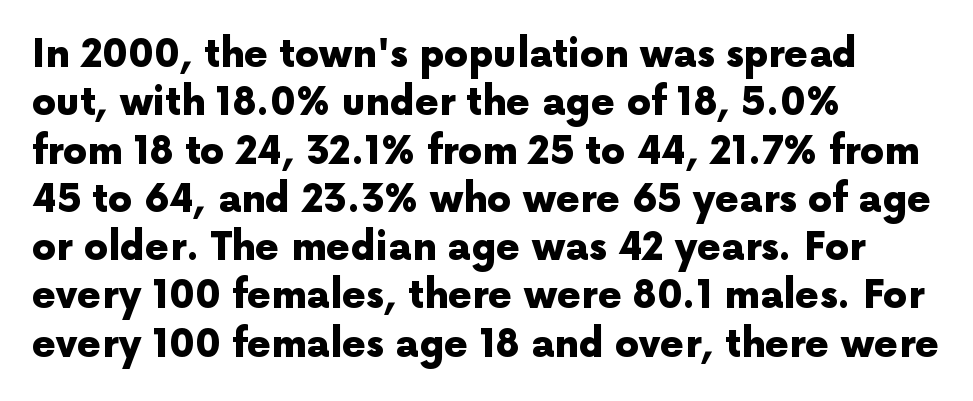
The image shows 38 px heavy sans-serif type, upright; set left-aligned, normal line spacing (1.27x), normal letter spacing, not underlined; a medium x-height.
